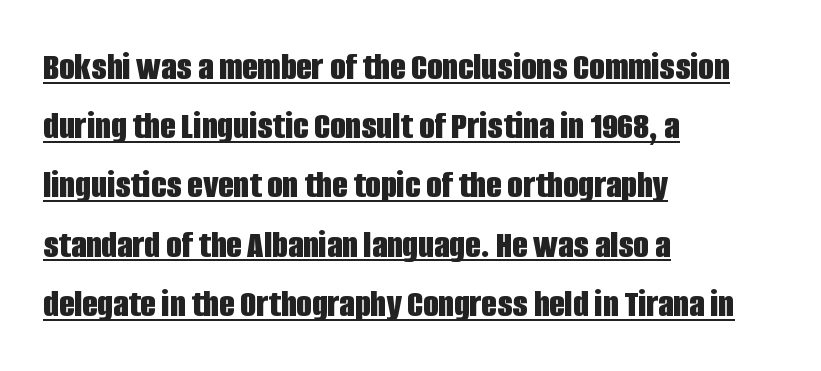
Stroke thickness is high; the sample reads as a true bold. The face used here appears with an underline applied. Examine the stroke ends and you'll find no serifs. Varying glyph widths throughout — classic text-font behaviour. Successive baselines arrive at the customary interval.
